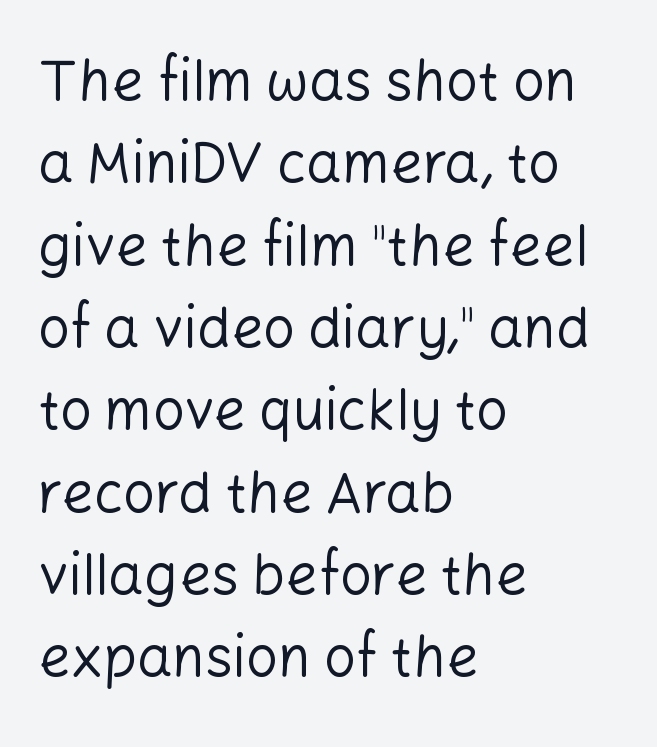
{"serif": "no", "italic": "no", "bold": "no", "weight": "regular", "width": "normal", "stroke_contrast": "low", "x_height": "medium", "monospaced": "no", "underline": "no", "align": "left", "line_spacing": "normal", "line_spacing_ratio": 1.47, "letter_spacing": "normal", "letter_spacing_em": 0.0, "glyph_px": 56}
